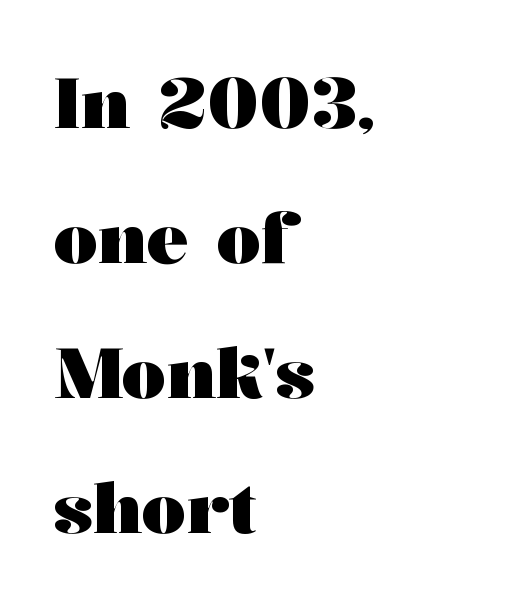
{"serif": "yes", "italic": "no", "bold": "yes", "weight": "heavy", "width": "wide", "stroke_contrast": "medium", "x_height": "medium", "monospaced": "no", "underline": "no", "align": "left", "line_spacing": "loose", "line_spacing_ratio": 1.93, "letter_spacing": "normal", "letter_spacing_em": 0.0, "glyph_px": 70}
